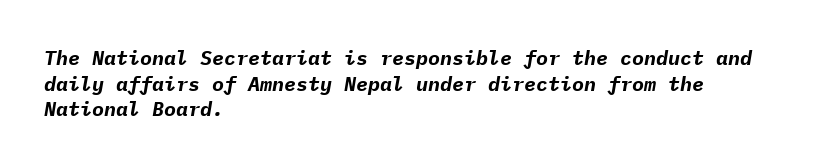
Q: Is the text bold? A: Yes.
Q: Is the text italic (slanted)? A: Yes, it leans right by about 9 degrees.
Q: Is the text underlined? A: No.
Q: How is the paragraph aligned? A: Left-aligned.
Q: Is the spacing between letters normal or unusually wide? A: Normal.
Q: Is the spacing between lines tight, normal or loose? A: Normal.
